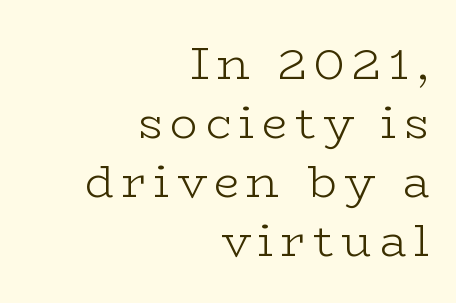
Q: Is the text bold? A: No.
Q: Is the text italic (slanted)? A: No, it is upright.
Q: Is the typeface a serif or a sans-serif typeface? A: Serif.
Q: Is the text underlined? A: No.
Q: How is the paragraph aligned? A: Right-aligned.
Q: Is the spacing between lines tight, normal or loose? A: Normal.
Q: Width (condensed, normal, or wide)? A: Wide.
Q: Stroke contrast? A: Low.
Q: x-height? A: Medium.
Q: Monospaced? A: No.
